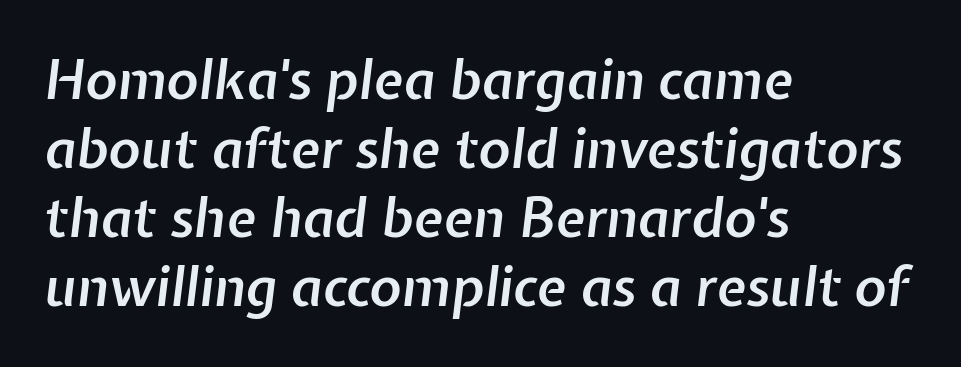
Each new line begins a customary step beneath the previous one. Lines of text with bare space underneath. Here the designer chose a conventional face with non-uniform glyph widths. The specimen reads as italic at a glance. The paragraph shown leans on its left margin. These words are printed semibold, heavier than regular yet not bold.
